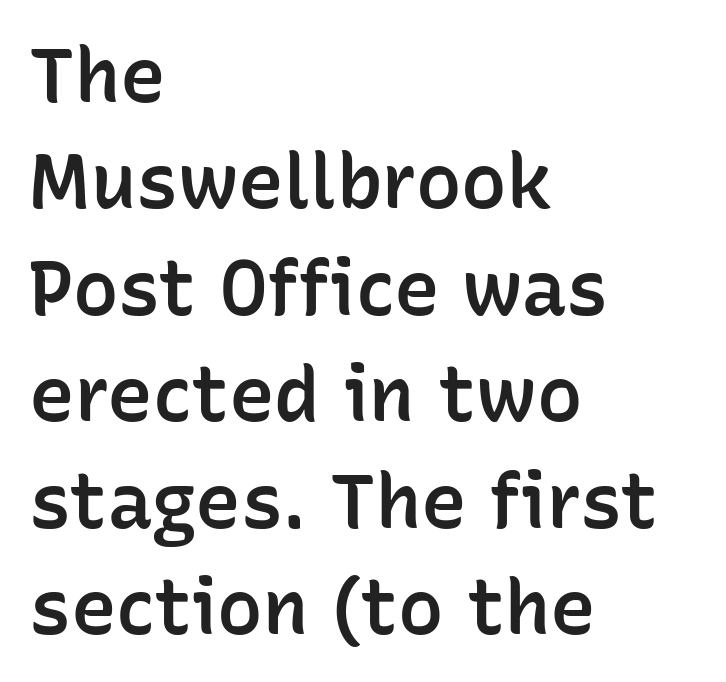
{"serif": "no", "italic": "no", "bold": "semi", "weight": "semibold", "width": "normal", "stroke_contrast": "low", "x_height": "medium", "monospaced": "no", "underline": "no", "align": "left", "line_spacing": "normal", "line_spacing_ratio": 1.4, "letter_spacing": "normal", "letter_spacing_em": 0.0, "glyph_px": 76}
